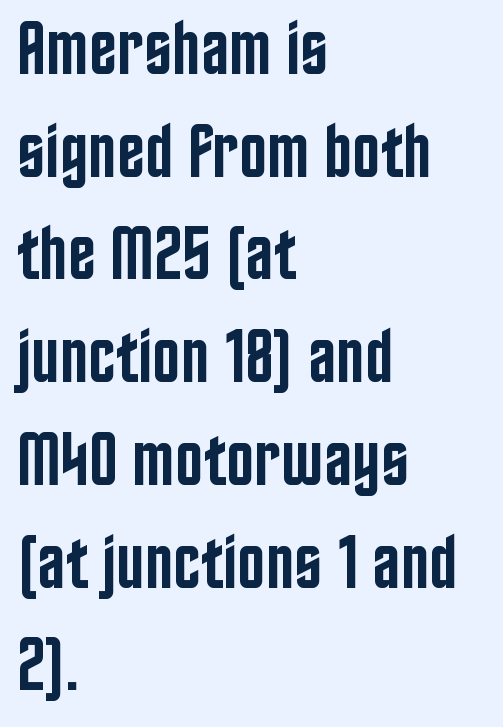
The image shows 75 px semibold, condensed sans-serif type, upright; set left-aligned, normal line spacing (1.37x), normal letter spacing, not underlined; low stroke contrast and a large x-height.
